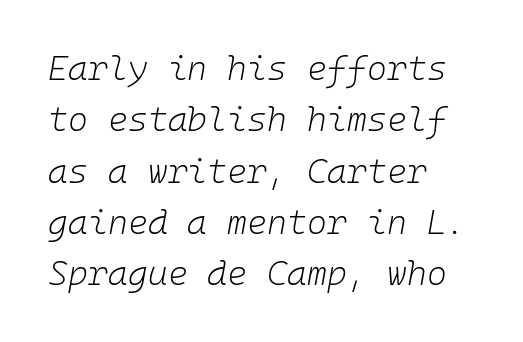
The image shows 34 px light type, italic (leaning right), monospaced; set left-aligned, normal line spacing (1.51x), normal letter spacing, not underlined; low stroke contrast and a medium x-height.
